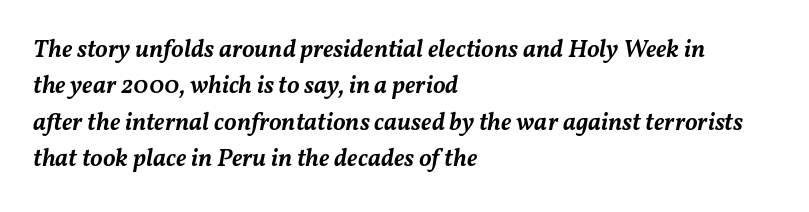
The axis of the letterforms is tilted away from vertical. No extra tracking has been applied to these lines. Is there much room between lines? A standard amount, neither cramped nor airy. Nobody drew a line under any word here.
